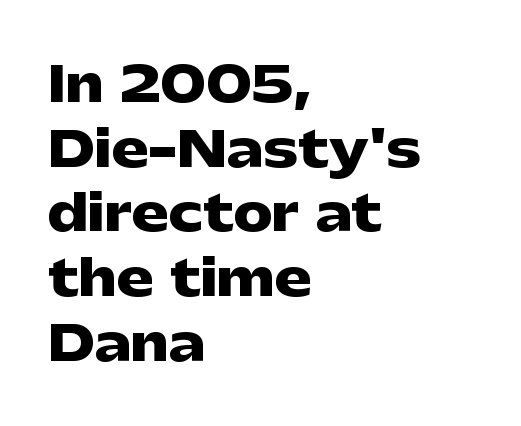
{"serif": "no", "italic": "no", "bold": "yes", "weight": "heavy", "width": "wide", "stroke_contrast": "low", "x_height": "medium", "monospaced": "no", "underline": "no", "align": "left", "line_spacing": "normal", "line_spacing_ratio": 1.32, "letter_spacing": "normal", "letter_spacing_em": 0.0, "glyph_px": 49}
